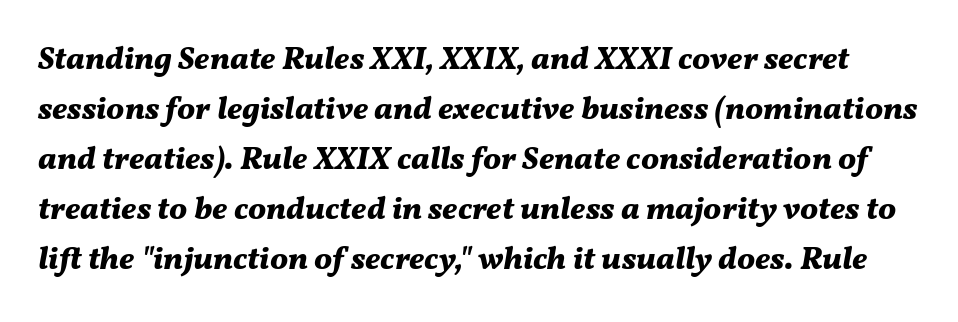
The axis of the letterforms is tilted away from vertical. The glyphs have the mass of a bold cut. Each letter keeps its own natural width here, so spacing adapts to shape. The words here are not underlined.
